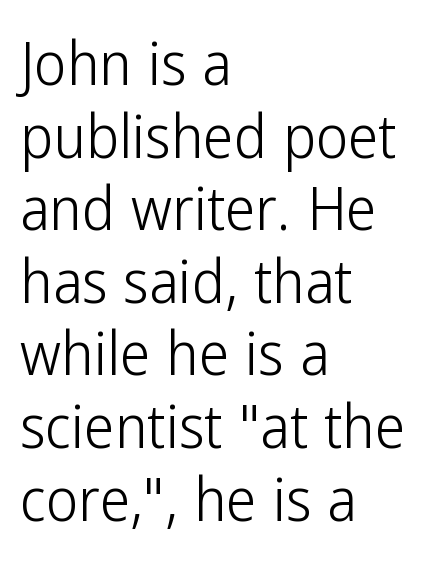
If you drew a line through each stem, it would be perfectly vertical. The line texture is even and compact thanks to regular tracking. A bare baseline throughout the passage. Looks like regular typesetting: each glyph gets only the width it needs. Vertical stems look standard width or narrower in stroke. In terms of letterform style, serifs are entirely absent.
